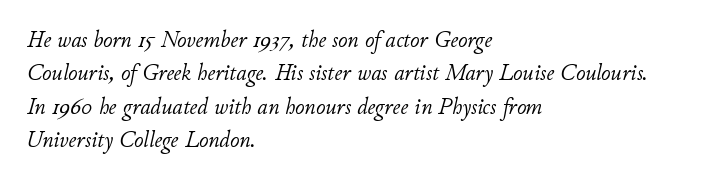
Q: Is the text bold? A: No.
Q: Is the text italic (slanted)? A: Yes, it leans right by about 11 degrees.
Q: Is the text underlined? A: No.
Q: How is the paragraph aligned? A: Left-aligned.
Q: Is the spacing between letters normal or unusually wide? A: Normal.
Q: Is the spacing between lines tight, normal or loose? A: Normal.
